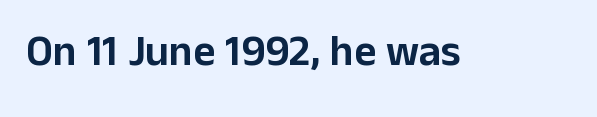
Q: Is the text italic (slanted)? A: No, it is upright.
Q: Is the typeface a serif or a sans-serif typeface? A: Sans-serif.
Q: Is the text underlined? A: No.
Q: Is the spacing between letters normal or unusually wide? A: Normal.
Q: Width (condensed, normal, or wide)? A: Normal.
Q: Stroke contrast? A: Low.
Q: x-height? A: Medium.
Q: Monospaced? A: No.
